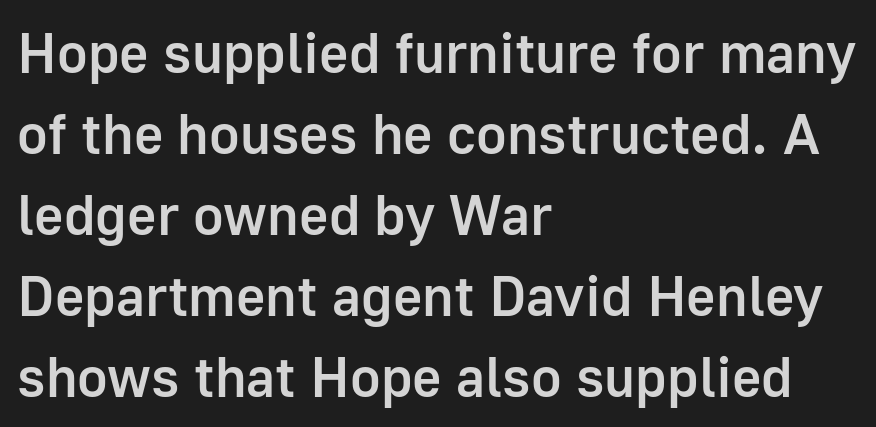
These lines keep a tight, regular rhythm from letter to letter. These lines are rendered in a variable-pitch font. The lettering holds an erect, upright posture throughout. The baseline area is clear. This rendering employs a face without finishing strokes, i.e., a sans-serif.
